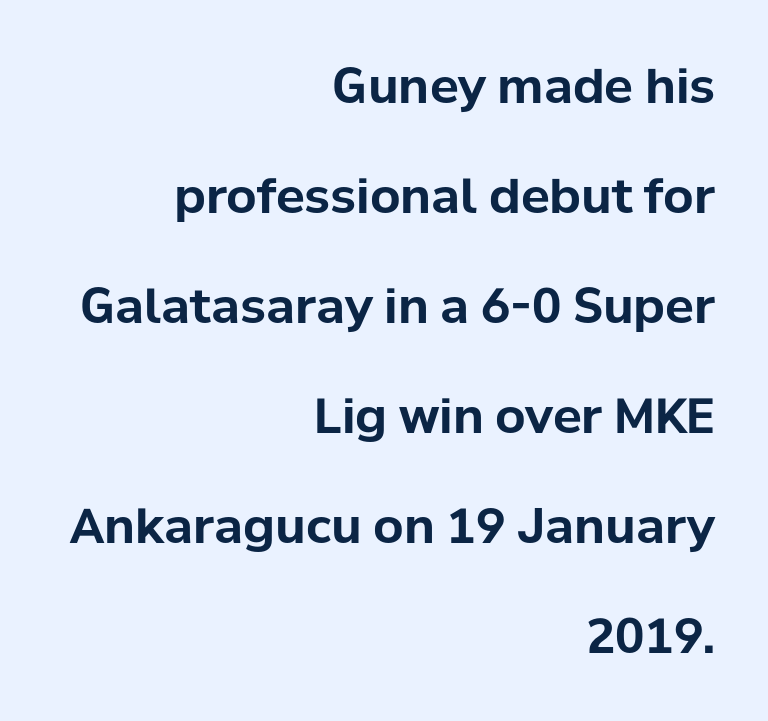
The image shows 48 px bold sans-serif type, upright; set right-aligned, loose line spacing (2.29x), normal letter spacing, not underlined; low stroke contrast and a medium x-height.
